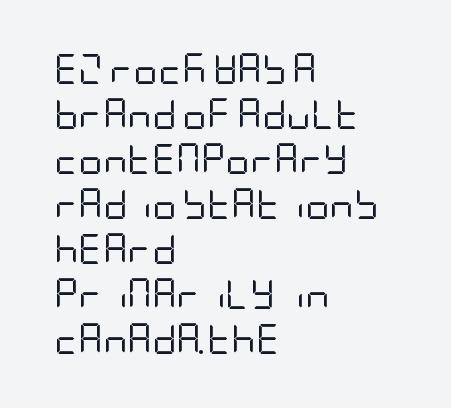
{"serif": "no", "italic": "no", "bold": "no", "weight": "regular", "width": "condensed", "stroke_contrast": "low", "x_height": "large", "underline": "no", "align": "left", "line_spacing": "normal", "line_spacing_ratio": 1.5, "letter_spacing": "normal", "letter_spacing_em": 0.0, "glyph_px": 30}
